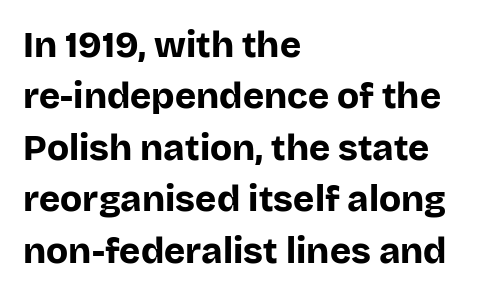
The image shows 36 px bold sans-serif type, upright; set left-aligned, normal line spacing (1.43x), normal letter spacing, not underlined; low stroke contrast and a large x-height.
